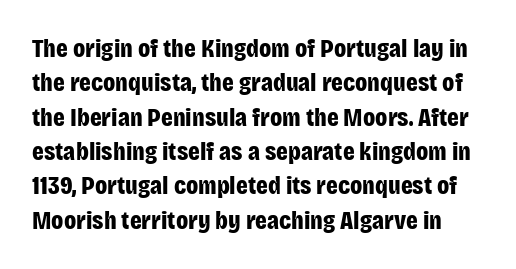
The strokes are fattened all the way to bold. Lines of text with bare space underneath. In terms of posture, this sample is upright. The gaps between neighbouring characters are ordinary and unremarkable.
